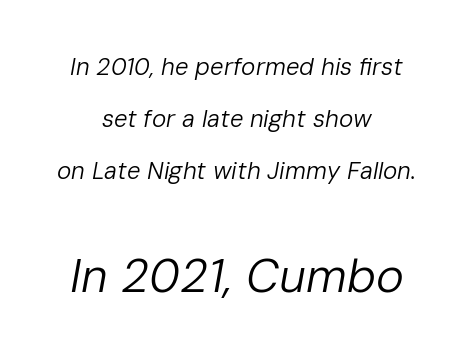
Q: Is the text bold? A: No.
Q: Is the text italic (slanted)? A: Yes, it leans right by about 10 degrees.
Q: Is the text underlined? A: No.
Q: How is the paragraph aligned? A: Centered.
Q: Is the spacing between letters normal or unusually wide? A: Normal.
Q: Is the spacing between lines tight, normal or loose? A: Loose.
Q: Which block of text is set in a larger size, the first (top) or the second (bottom)? A: The second (bottom) one.
Q: Width (condensed, normal, or wide)? A: Normal.
Q: Stroke contrast? A: Low.
Q: x-height? A: Medium.
Q: Monospaced? A: No.
